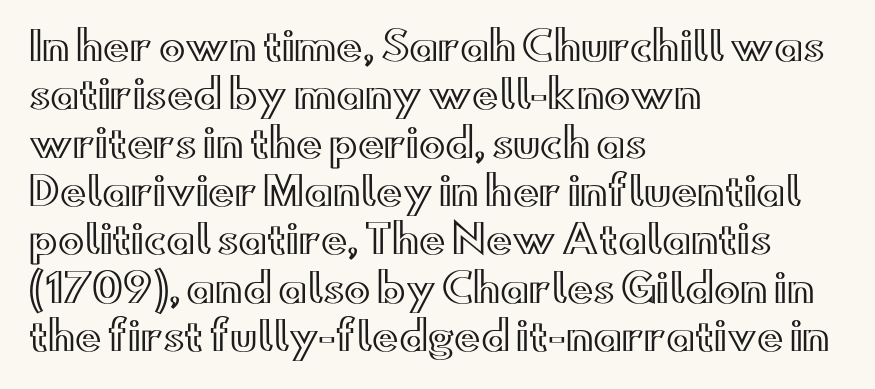
This rendering features lettering with no underline. No italicization has been applied; the sample stays upright. Spacing between characters is what you'd get straight out of the box. This sample is left-justified, so line endings fall wherever the words run out. You could not count columns in this text — the font is proportionally spaced.
